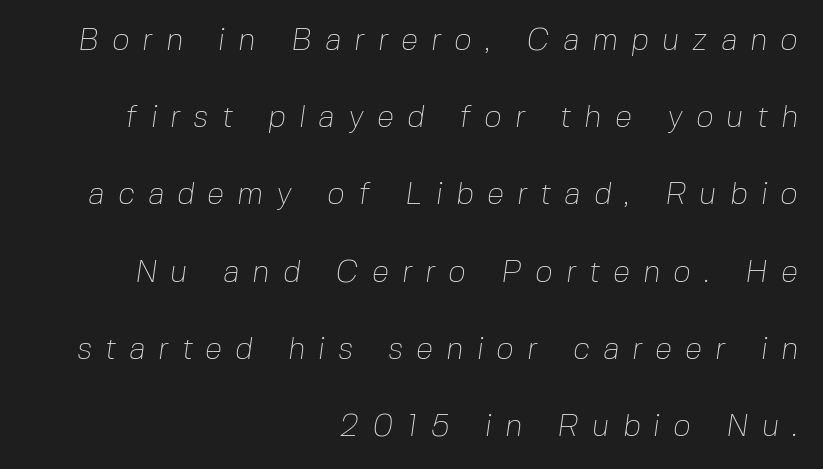
{"serif": "no", "bold": "no", "weight": "thin", "width": "normal", "stroke_contrast": "low", "x_height": "medium", "monospaced": "no", "underline": "no", "align": "right", "line_spacing": "loose", "line_spacing_ratio": 2.49, "letter_spacing": "wide", "letter_spacing_em": 0.42, "glyph_px": 31}
